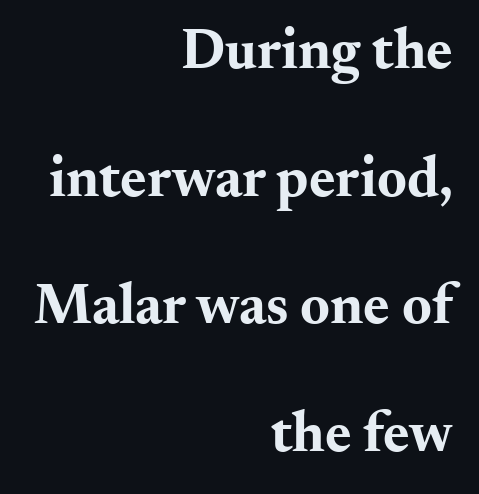
Q: Is the text bold? A: Yes.
Q: Is the text italic (slanted)? A: No, it is upright.
Q: Is the typeface a serif or a sans-serif typeface? A: Serif.
Q: Is the text underlined? A: No.
Q: How is the paragraph aligned? A: Right-aligned.
Q: Is the spacing between letters normal or unusually wide? A: Normal.
Q: Is the spacing between lines tight, normal or loose? A: Loose.
Q: Width (condensed, normal, or wide)? A: Wide.
Q: Stroke contrast? A: Medium.
Q: x-height? A: Small.
Q: Monospaced? A: No.
